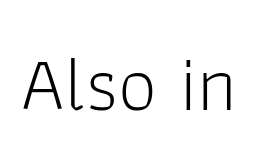
{"serif": "no", "italic": "no", "bold": "no", "weight": "light", "width": "normal", "stroke_contrast": "low", "x_height": "medium", "monospaced": "no", "underline": "no", "letter_spacing": "normal", "letter_spacing_em": 0.0, "glyph_px": 78}
